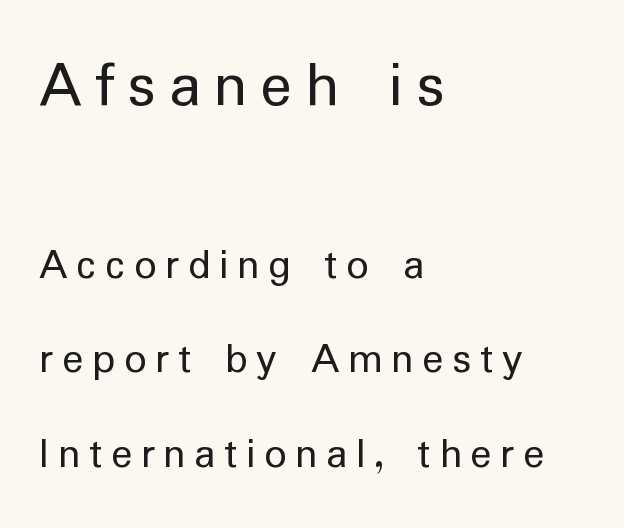
{"serif": "no", "italic": "no", "bold": "no", "weight": "regular", "width": "normal", "stroke_contrast": "low", "x_height": "medium", "monospaced": "no", "underline": "no", "align": "left", "line_spacing": "loose", "line_spacing_ratio": 2.15, "letter_spacing": "wide", "letter_spacing_em": 0.2, "larger_block": "first", "size_ratio": 1.5, "glyph_px": 66}
